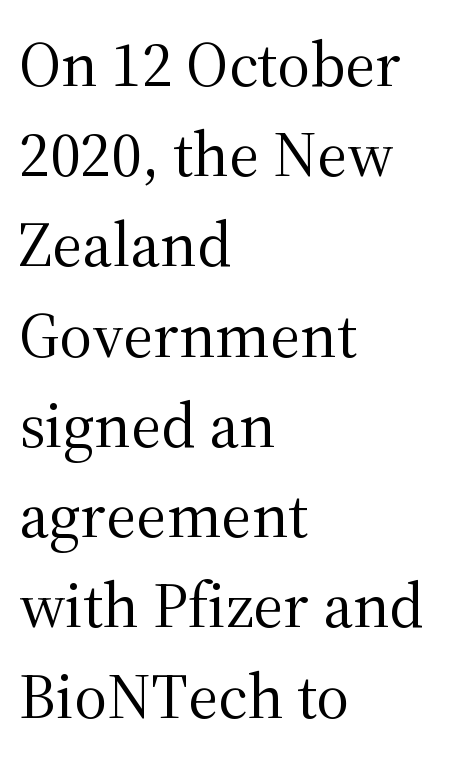
The image shows 64 px regular-weight serif type, upright; set left-aligned, normal line spacing (1.41x), normal letter spacing, not underlined; medium stroke contrast and a medium x-height.
